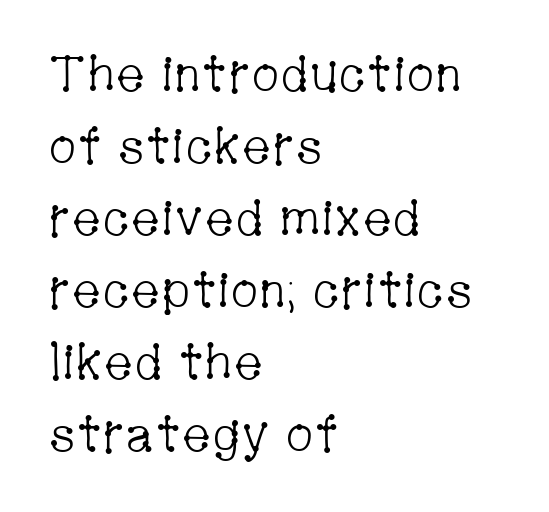
The image shows 50 px light, condensed serif type, upright; set left-aligned, normal line spacing (1.44x), normal letter spacing, not underlined; low stroke contrast and a medium x-height.
